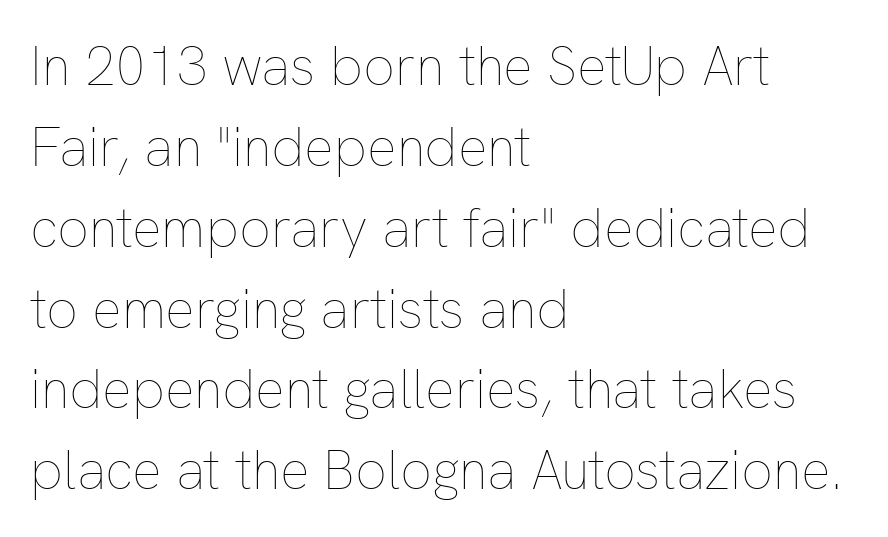
These lines were composed using upright roman letters. No extra tracking has been applied to these lines. Spacing verdict: proportional, widths tailored to each character. Heaviness? Minimal to ordinary, like unemphasized prose.
